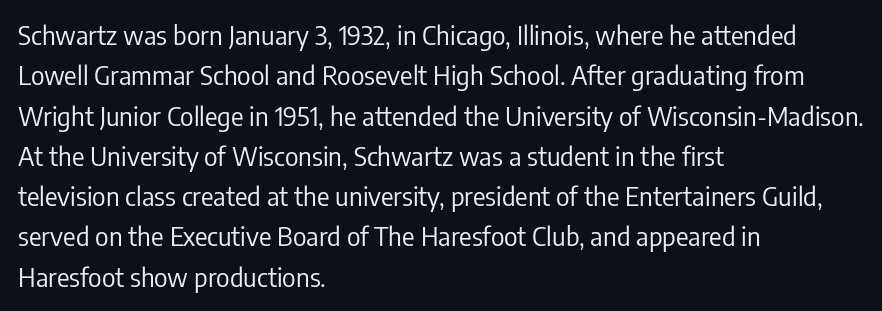
Q: Is the text bold? A: No.
Q: Is the text italic (slanted)? A: No, it is upright.
Q: Is the text underlined? A: No.
Q: How is the paragraph aligned? A: Left-aligned.
Q: Is the spacing between letters normal or unusually wide? A: Normal.
Q: Is the spacing between lines tight, normal or loose? A: Normal.
